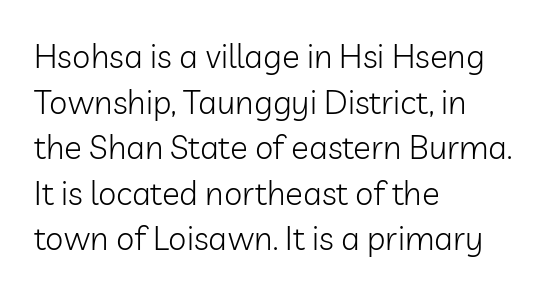
The image shows 33 px light sans-serif type, upright; set left-aligned, normal line spacing (1.38x), normal letter spacing, not underlined; low stroke contrast and a medium x-height.
